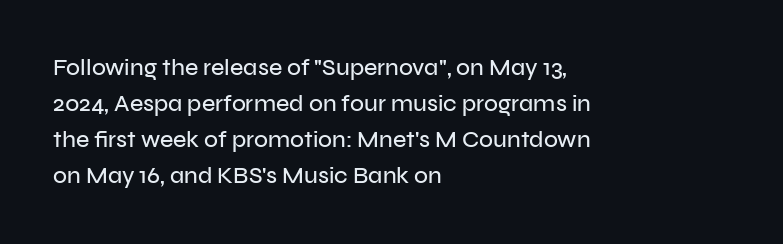
Regular leading. Check under the words: just untouched page. The type is set solid horizontally, with unmodified tracking. The paragraph has a hard left edge and a soft right edge.
